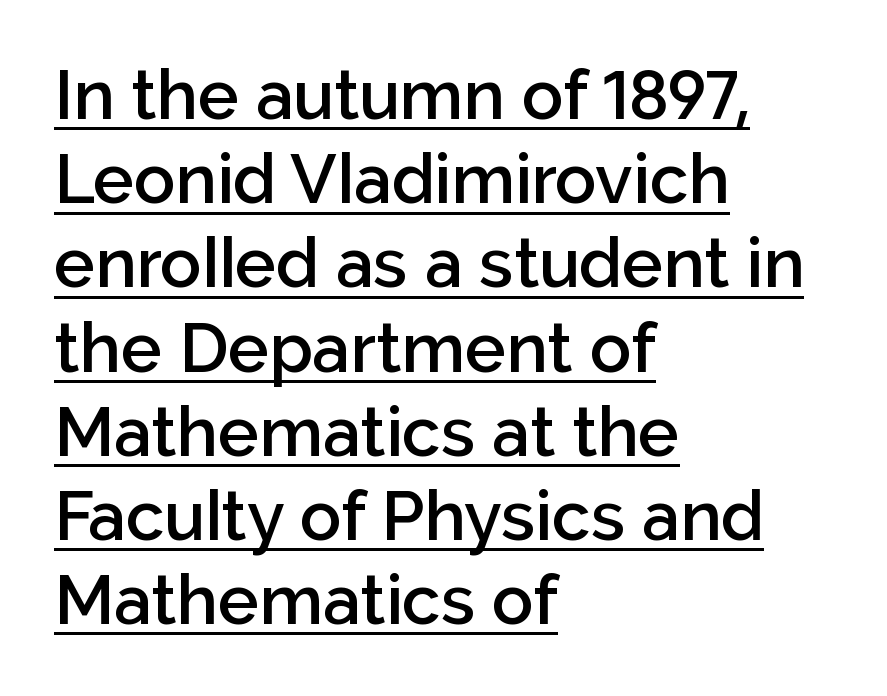
{"serif": "no", "italic": "no", "bold": "semi", "weight": "semibold", "width": "normal", "stroke_contrast": "low", "x_height": "medium", "monospaced": "no", "underline": "yes", "align": "left", "line_spacing_ratio": 1.22, "letter_spacing": "normal", "letter_spacing_em": 0.0, "glyph_px": 69}
